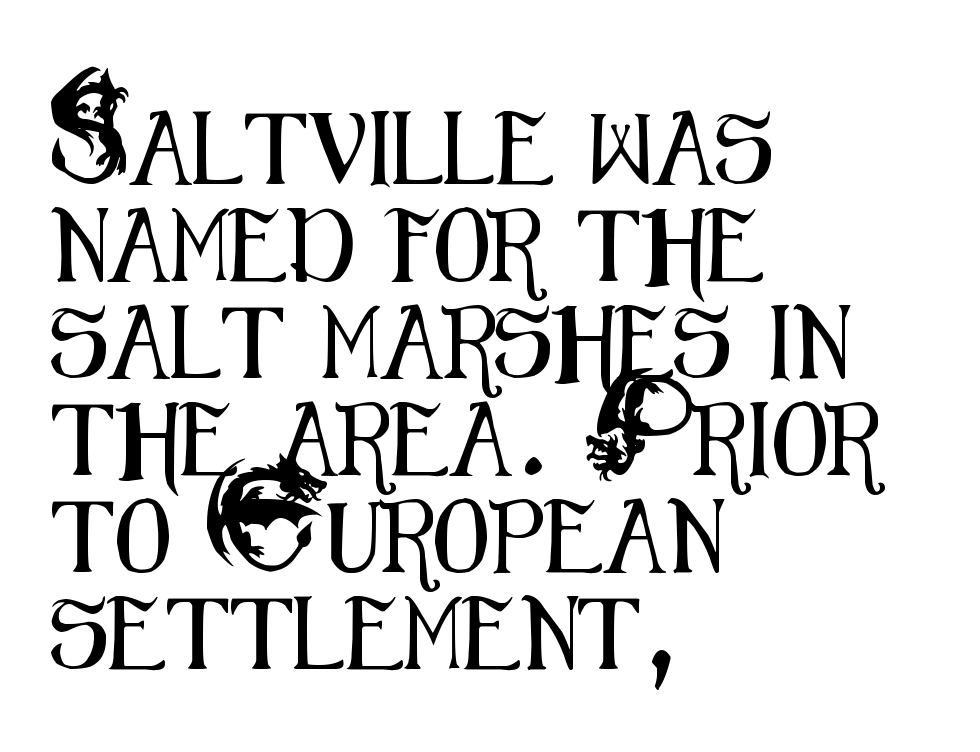
The image shows 73 px condensed sans-serif type, upright; set left-aligned, normal line spacing (1.33x), normal letter spacing, not underlined; medium stroke contrast and a small x-height.
